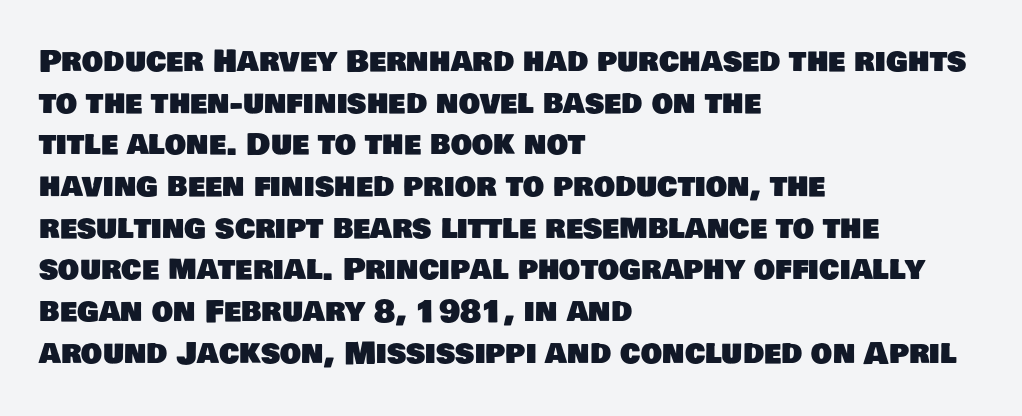
{"serif": "no", "width": "normal", "stroke_contrast": "low", "x_height": "large", "monospaced": "no", "underline": "no", "align": "left", "line_spacing": "normal", "line_spacing_ratio": 1.39, "letter_spacing": "normal", "letter_spacing_em": 0.0, "glyph_px": 30}
